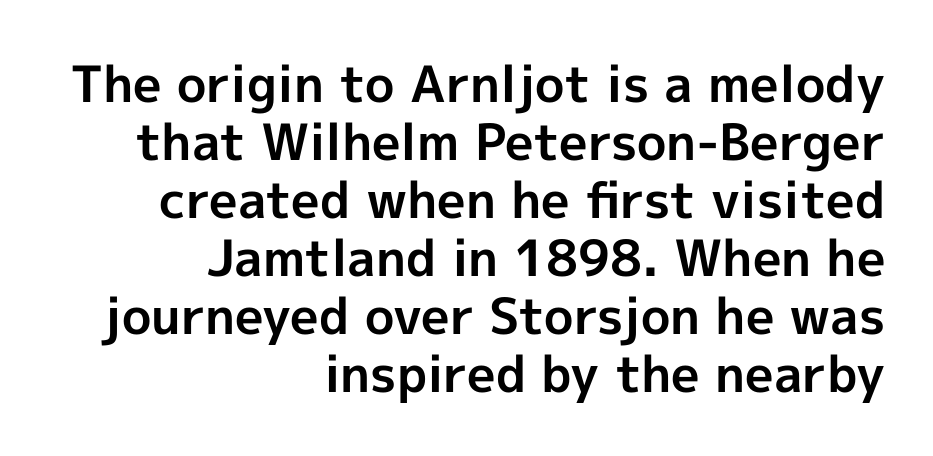
{"serif": "no", "italic": "no", "bold": "yes", "weight": "bold", "width": "normal", "x_height": "medium", "monospaced": "no", "underline": "no", "align": "right", "line_spacing_ratio": 1.16, "letter_spacing": "normal", "letter_spacing_em": 0.0, "glyph_px": 50}
